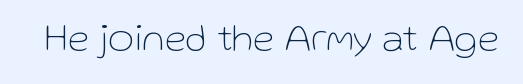
{"serif": "no", "italic": "no", "bold": "no", "weight": "thin", "width": "normal", "stroke_contrast": "low", "x_height": "medium", "monospaced": "no", "underline": "no", "letter_spacing": "normal", "letter_spacing_em": 0.0, "glyph_px": 39}
